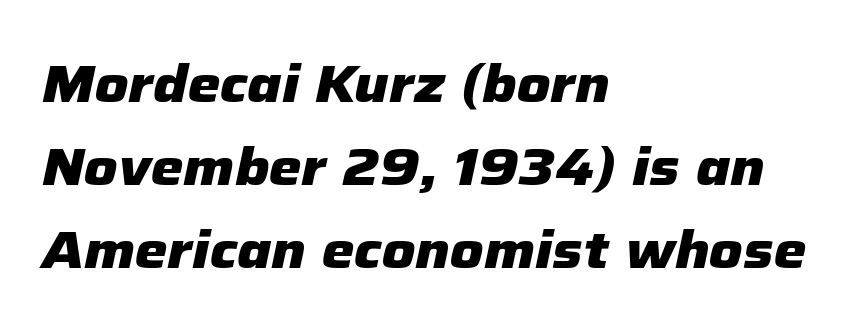
{"italic": "yes", "lean": "right", "slant_degrees": 12, "bold": "yes", "weight": "heavy", "width": "normal", "stroke_contrast": "low", "x_height": "medium", "monospaced": "no", "underline": "no", "align": "left", "line_spacing": "normal", "line_spacing_ratio": 1.6, "letter_spacing": "normal", "letter_spacing_em": 0.0, "glyph_px": 52}
